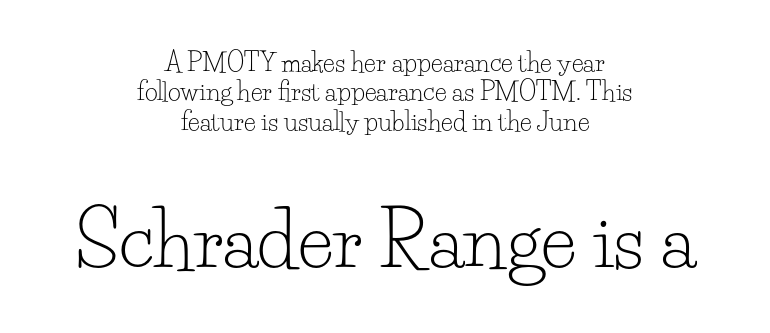
Students, note that the glyphs here touch the page at normal intervals. Is the block centered? Yes — each line is placed symmetrically about the middle. The lower block of text is set noticeably larger than the block above it. Italic? Not at all — the glyphs are vertical. A typesetter would label this face a serif. Descenders are the only things crossing below the line.
